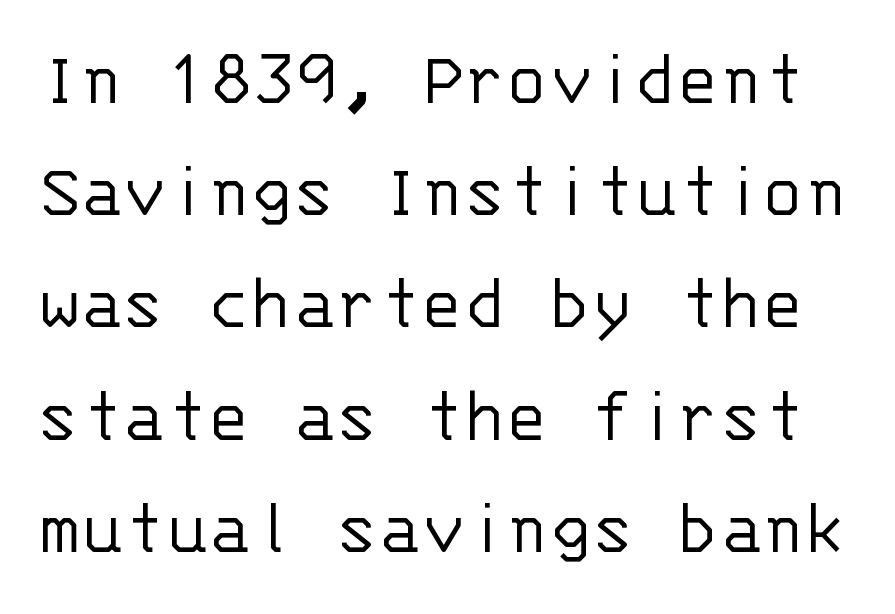
{"serif": "no", "italic": "no", "bold": "no", "weight": "light", "width": "normal", "stroke_contrast": "low", "x_height": "large", "monospaced": "yes", "underline": "no", "line_spacing": "normal", "line_spacing_ratio": 1.42, "letter_spacing": "normal", "letter_spacing_em": 0.0, "glyph_px": 79}
